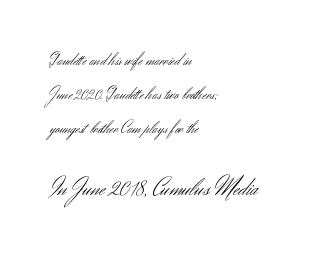
{"bold": "no", "underline": "no", "align": "left", "line_spacing": "loose", "line_spacing_ratio": 2.0, "letter_spacing": "normal", "letter_spacing_em": 0.0, "larger_block": "second", "size_ratio": 1.47, "glyph_px": 25}
